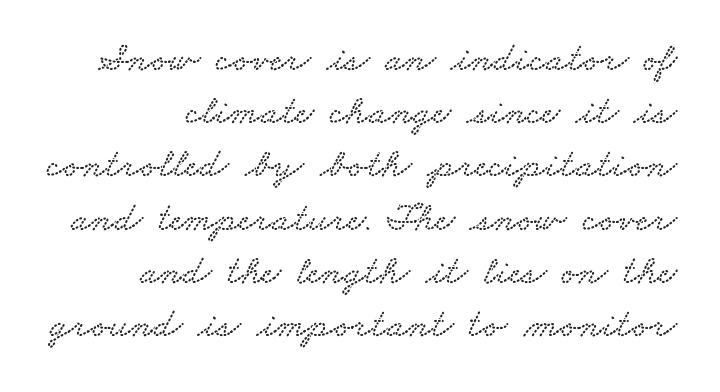
{"serif": "yes", "width": "wide", "stroke_contrast": "low", "x_height": "small", "monospaced": "no", "underline": "no", "align": "right", "line_spacing": "normal", "line_spacing_ratio": 1.33, "letter_spacing": "normal", "letter_spacing_em": 0.0, "glyph_px": 40}
